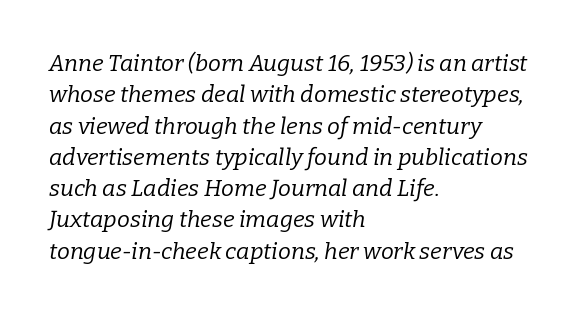
Students, note that the glyphs here touch the page at normal intervals. Compared with a centered layout, this one pins lines to the left instead. No letter is thick-stroked: the sample isn't bold. Compared with ordinary roman type, these characters are visibly tilted.
